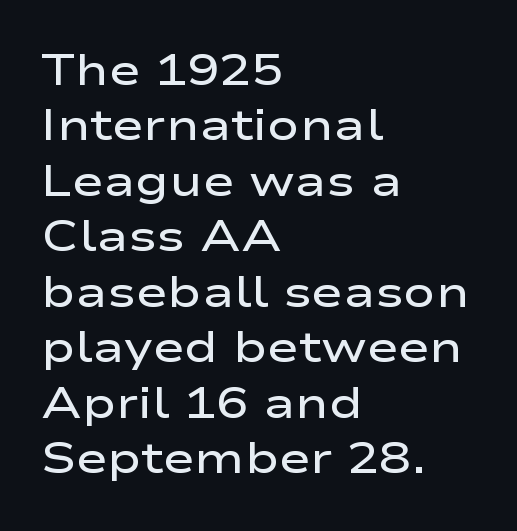
Casual observation: everything's shoved over to the left. Think of a printed novel: that variable character pitch is what you see here. Reading down the column, the eye jumps a familiar distance to each next line. Glyph-to-glyph distance matches everyday printed text. I'd describe the lettering as semibold — firm but not a full bold. A roman cut, with each character standing at attention.
